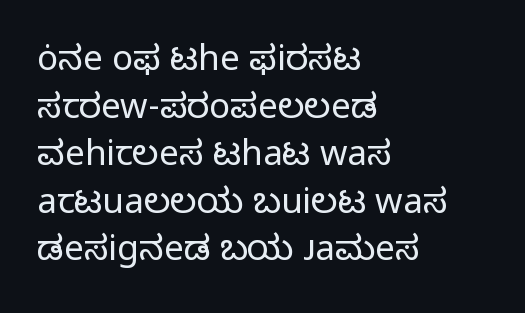
Q: Is the text bold? A: No.
Q: Is the text italic (slanted)? A: No, it is upright.
Q: Is the typeface a serif or a sans-serif typeface? A: Sans-serif.
Q: Is the text underlined? A: No.
Q: How is the paragraph aligned? A: Left-aligned.
Q: Is the spacing between letters normal or unusually wide? A: Normal.
Q: Is the spacing between lines tight, normal or loose? A: Normal.
Q: Width (condensed, normal, or wide)? A: Normal.
Q: Stroke contrast? A: Low.
Q: x-height? A: Medium.
Q: Monospaced? A: No.
